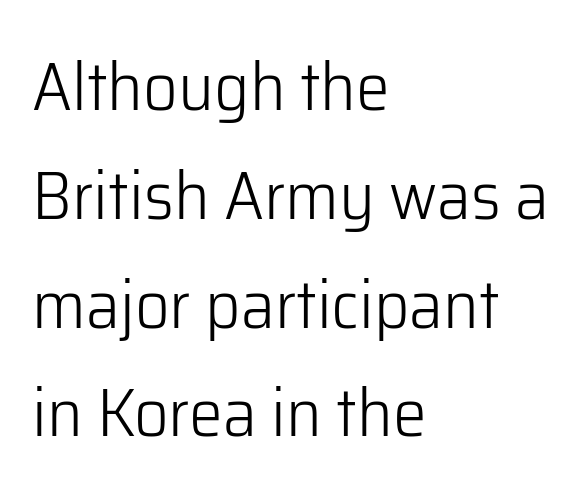
{"serif": "no", "italic": "no", "bold": "no", "weight": "light", "width": "normal", "stroke_contrast": "low", "x_height": "medium", "monospaced": "no", "underline": "no", "align": "left", "line_spacing": "normal", "line_spacing_ratio": 1.6, "letter_spacing": "normal", "letter_spacing_em": 0.0, "glyph_px": 68}
